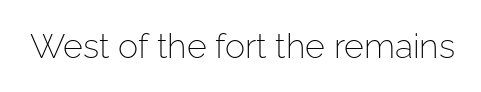
The image shows 34 px light sans-serif type, upright; set normal letter spacing, not underlined; low stroke contrast and a medium x-height.
